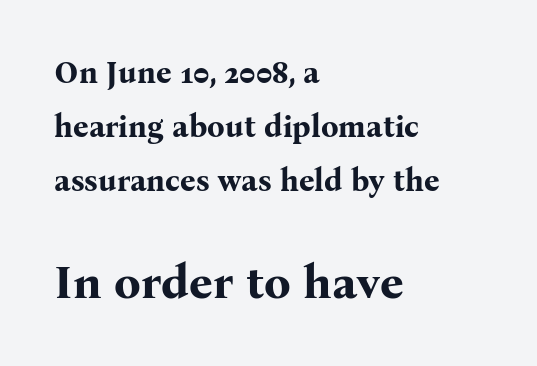
The image shows 47 px bold serif type, upright; set left-aligned, line spacing 1.75x, normal letter spacing, not underlined; the second (bottom) block is 1.52x larger; medium stroke contrast and a medium x-height.
